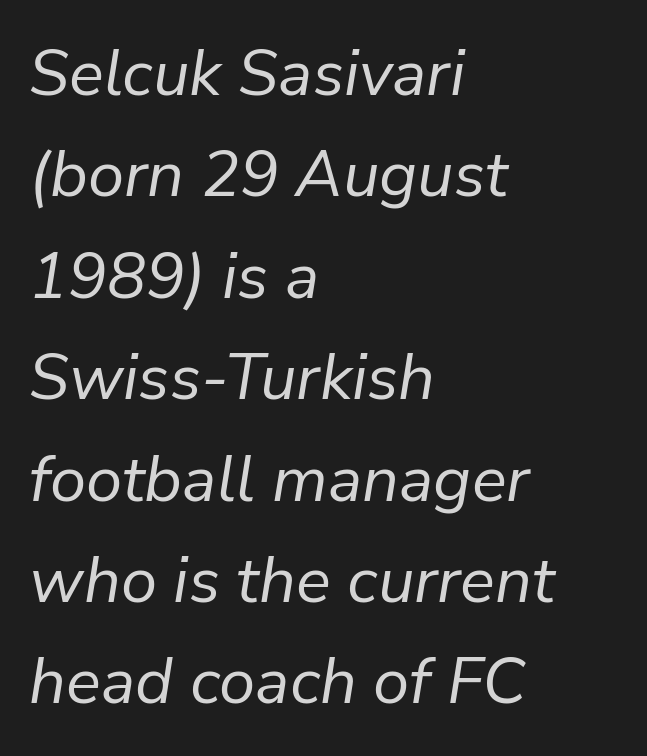
Character widths vary here, with narrow letters taking less room than wide ones. A typesetter would mark this as italic. Summary of vertical rhythm: regular, with standard interline spacing. The letterforms sit at book weight or below. The paragraph has a hard left edge and a soft right edge. The specimen omits any rule beneath the text block's lines.
